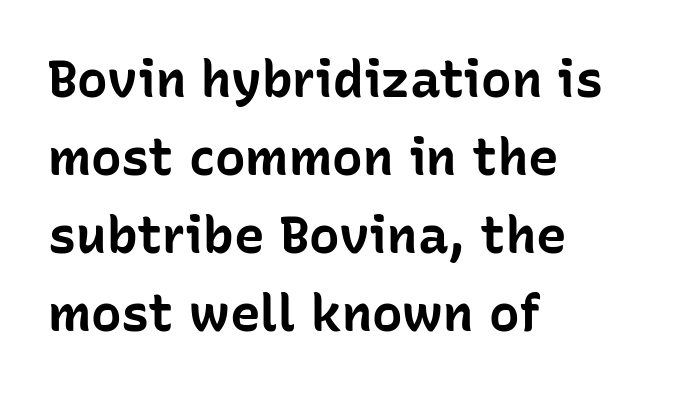
The image shows 51 px bold sans-serif type, upright; set left-aligned, normal line spacing (1.53x), normal letter spacing, not underlined; low stroke contrast and a medium x-height.
